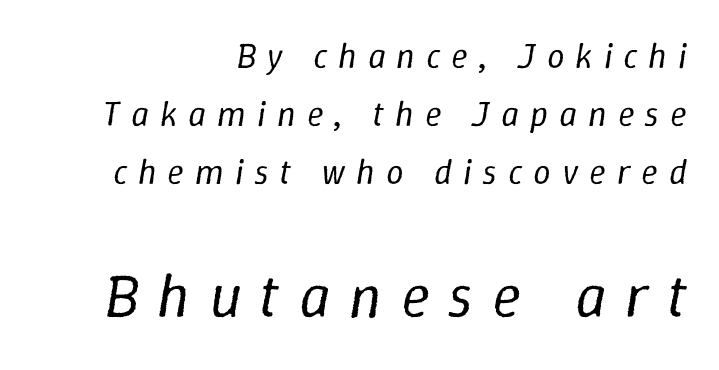
Q: Is the text bold? A: No.
Q: Is the text italic (slanted)? A: Yes, it leans right by about 9 degrees.
Q: Is the text underlined? A: No.
Q: How is the paragraph aligned? A: Right-aligned.
Q: Is the spacing between letters normal or unusually wide? A: Unusually wide.
Q: Is the spacing between lines tight, normal or loose? A: Normal.
Q: Which block of text is set in a larger size, the first (top) or the second (bottom)? A: The second (bottom) one.
Q: Width (condensed, normal, or wide)? A: Normal.
Q: Stroke contrast? A: Low.
Q: x-height? A: Medium.
Q: Monospaced? A: No.
